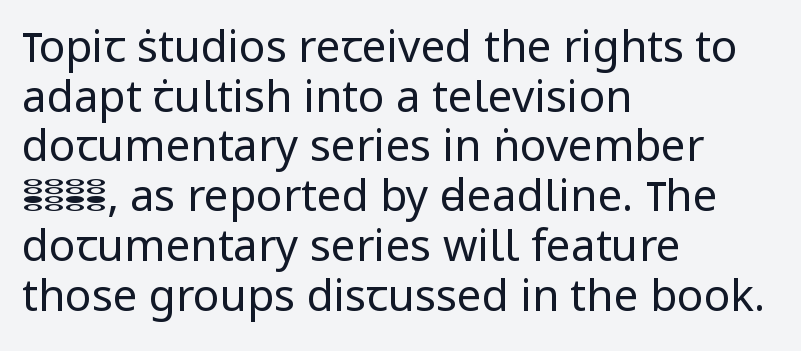
{"serif": "no", "italic": "no", "bold": "no", "weight": "regular", "width": "normal", "stroke_contrast": "low", "x_height": "medium", "monospaced": "no", "underline": "no", "align": "left", "line_spacing": "tight", "line_spacing_ratio": 1.13, "letter_spacing": "normal", "letter_spacing_em": 0.0, "glyph_px": 44}
